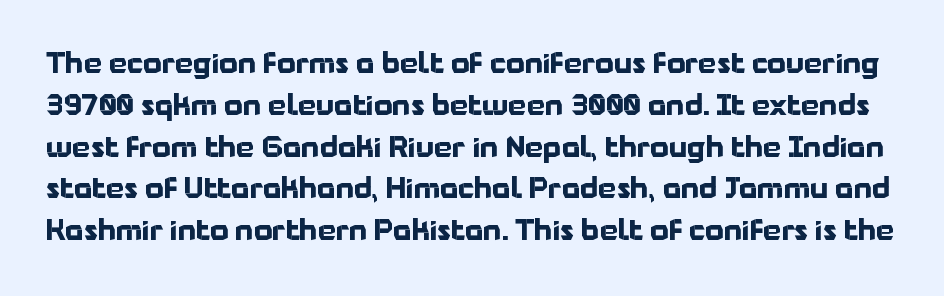
Observe the absence of serifs on each vertical stroke in this sample. Quick note: underline off. Does the lettering tilt? It doesn't — this is upright. Does extra space separate the letters? No, they use regular spacing. These lines are rendered in a variable-pitch font. Interline gaps are of average width in this sample.
